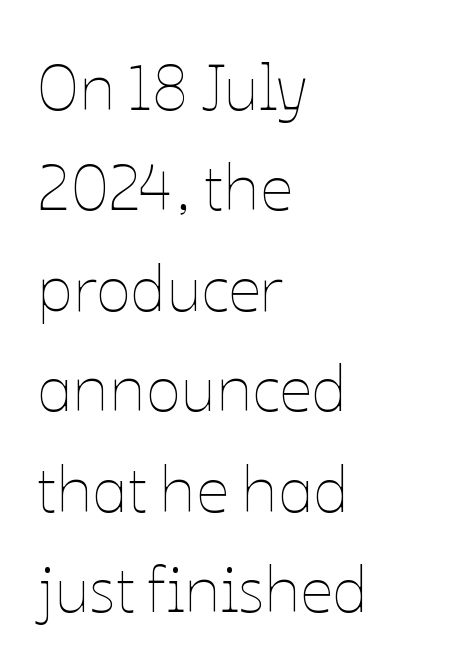
The lines sit at an ordinary, default distance from one another. The text block is weighted toward the left margin, trailing off unevenly rightward. The type sits square on the baseline with zero lean. Character widths vary here, with narrow letters taking less room than wide ones. Words appear dense and cohesive because spacing is normal. Quick note: underline off.
